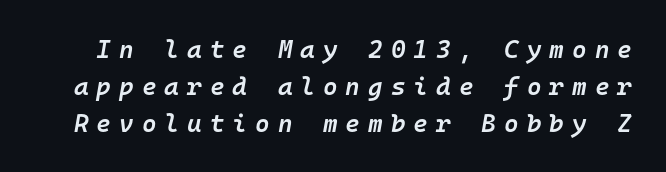
Letter spacing: wide. This sample keeps an unexceptional amount of space between lines. This rendering features lettering with no underline. Style check: oblique. Its strokes are somewhat broadened, the hallmark of semibold type.
